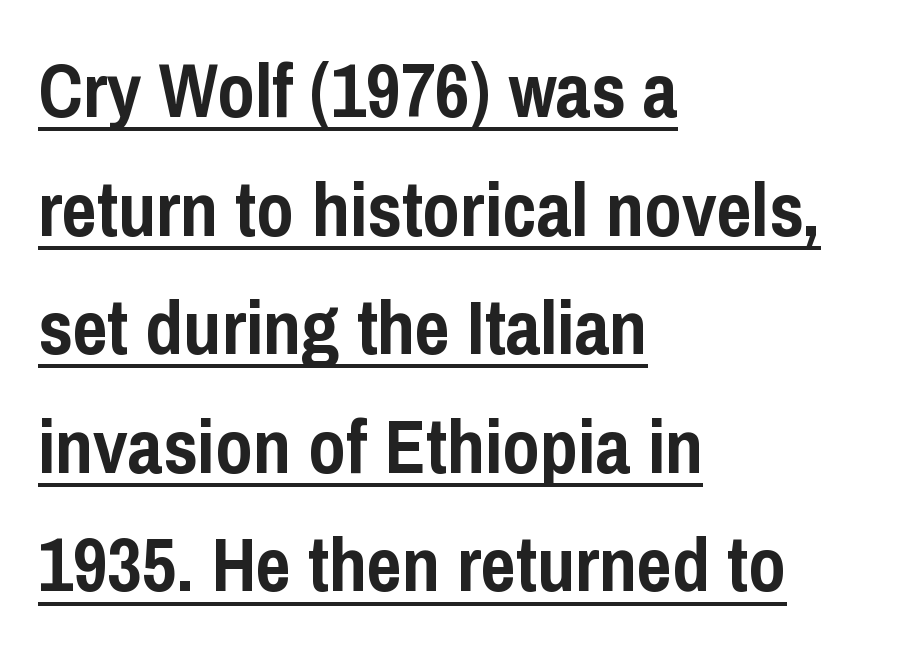
The image shows 76 px semibold, condensed sans-serif type, upright; set left-aligned, normal line spacing (1.56x), normal letter spacing, underlined; low stroke contrast and a medium x-height.
